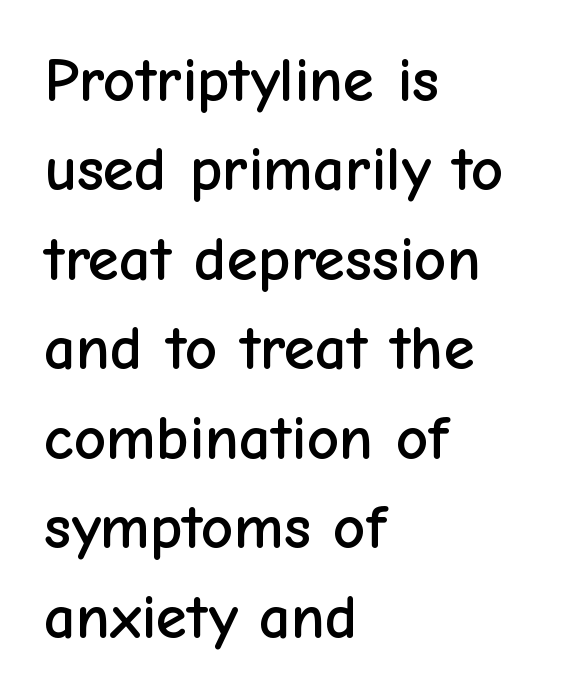
The image shows 63 px sans-serif type, upright; set left-aligned, normal line spacing (1.42x), normal letter spacing, not underlined; low stroke contrast and a medium x-height.
